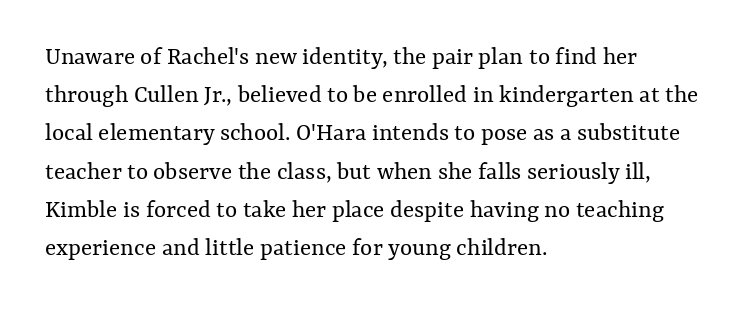
The vertical gap from one line to the next is medium. Quick note: underline off. The characters are drawn with everyday or finer stroke widths. A typesetter would mark this as roman, not italic. Caption: multi-line text, flush left, ragged right.
